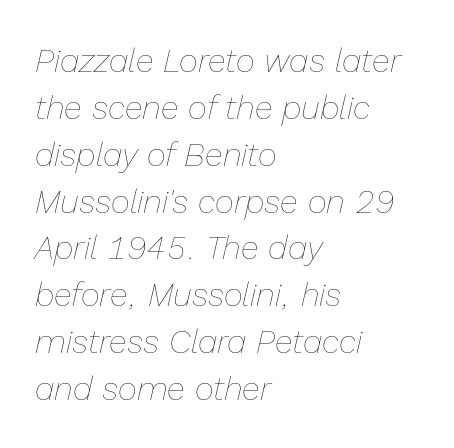
The lines are quadded left. Quick note: italic. Counters stay open thanks to moderate or lighter strokes. A bare baseline throughout the passage. Spacing verdict: proportional, widths tailored to each character.
